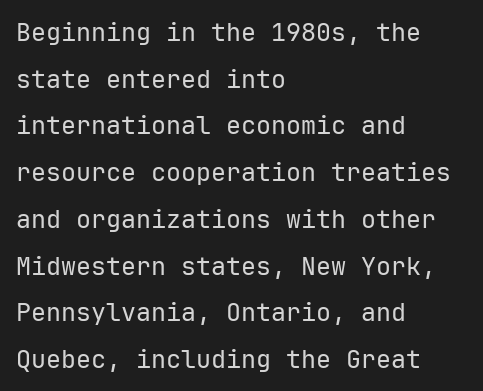
Underline: absent. The letters look calm and open, with moderate or lighter stems. The rag falls on the right side of this text block. The rendering keeps characters at their native spacing.
